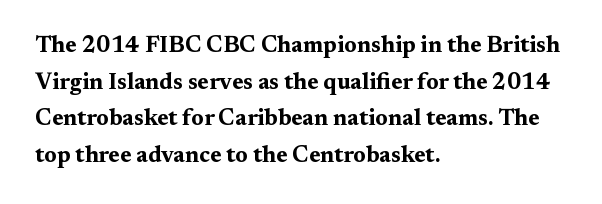
Visually the block forms a straight wall on the left and a jagged coastline on the right. The letters are bold, with thick, heavy strokes. The gap between lines stays unmarked. This sample keeps an unexceptional amount of space between lines. The horizontal fit of the characters is conventional and even. Vertical strokes here are truly vertical.
